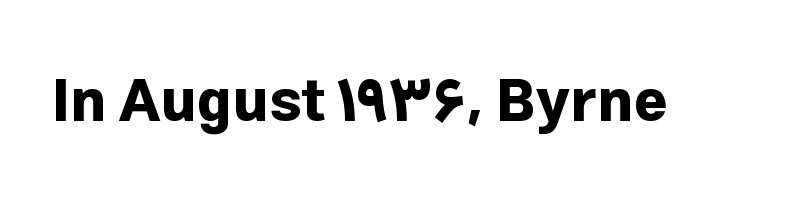
Q: Is the text bold? A: Yes.
Q: Is the text italic (slanted)? A: No, it is upright.
Q: Is the typeface a serif or a sans-serif typeface? A: Sans-serif.
Q: Is the text underlined? A: No.
Q: Is the spacing between letters normal or unusually wide? A: Normal.
Q: Width (condensed, normal, or wide)? A: Normal.
Q: Stroke contrast? A: Low.
Q: x-height? A: Medium.
Q: Monospaced? A: No.
